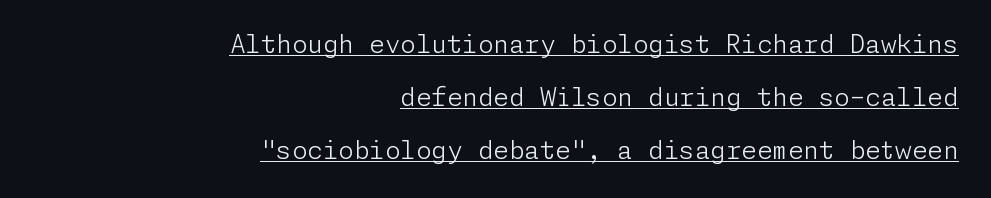
{"italic": "no", "bold": "no", "underline": "yes", "align": "right", "line_spacing": "loose", "line_spacing_ratio": 2.12, "letter_spacing": "normal", "letter_spacing_em": 0.0, "glyph_px": 25}
